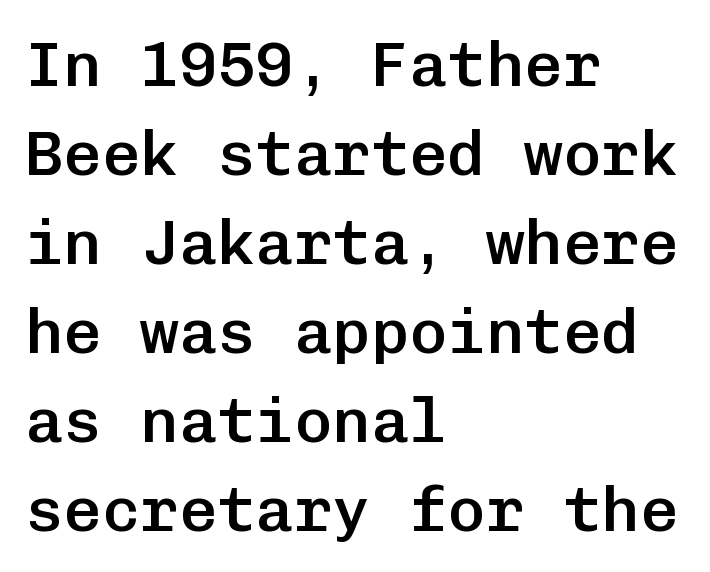
The image shows 64 px semibold sans-serif type, upright, monospaced; set left-aligned, normal line spacing (1.39x), normal letter spacing, not underlined; low stroke contrast and a medium x-height.
